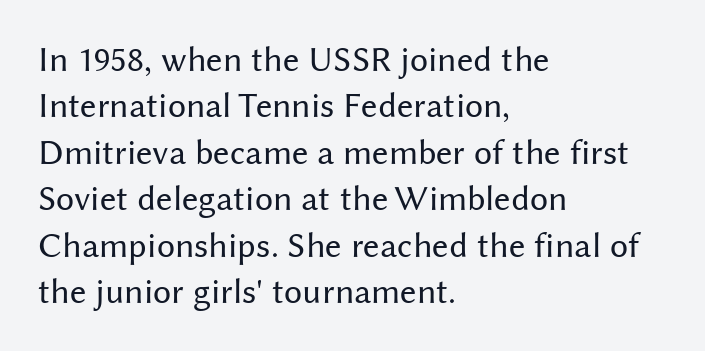
Tall strokes in this sample are plumb rather than angled. Glance below the letters and you will spot only blank space. Weight: not bold — regular or lighter. Looks like regular typesetting: each glyph gets only the width it needs. Typographically, this falls in the sans-serif category.
